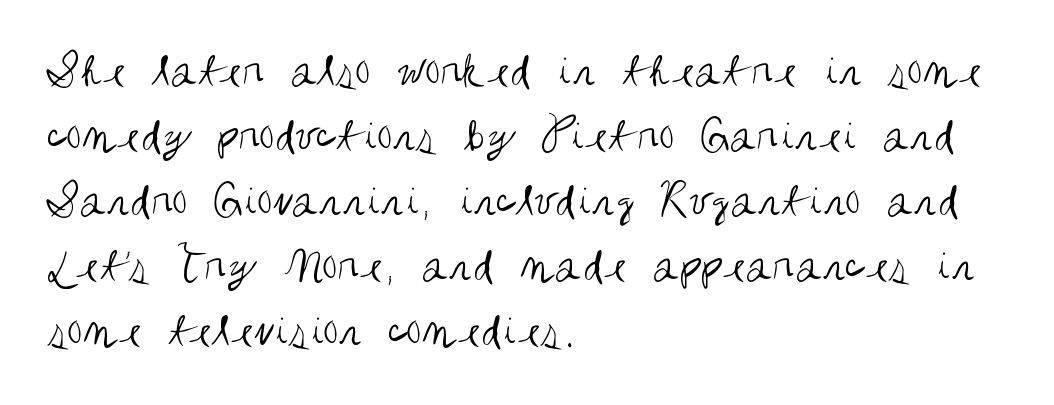
The image shows 50 px regular-weight, condensed sans-serif type; set left-aligned, normal line spacing (1.3x), normal letter spacing, not underlined; medium stroke contrast and a large x-height.
